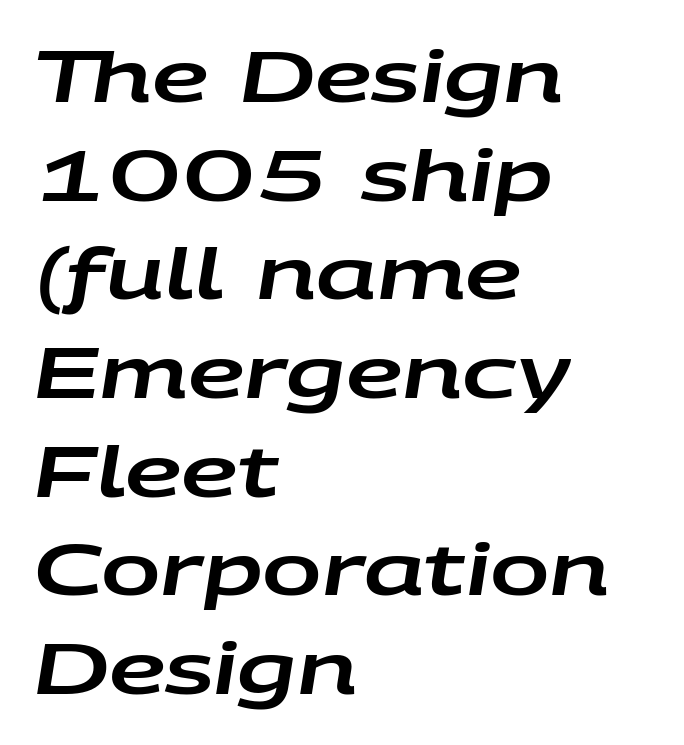
The image shows 71 px wide type, italic (leaning right); set left-aligned, normal line spacing (1.39x), normal letter spacing, not underlined; low stroke contrast and a large x-height.
